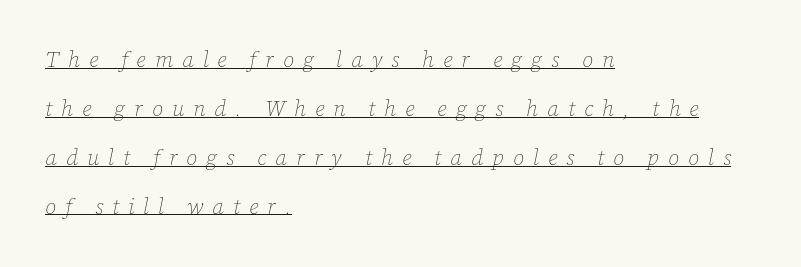
Characters follow at a spacing far wider than the type designer built in. A student would call this left alignment; a typographer would say flush left, rag right. Beneath each row of characters lies a ruled line. Observe the lean: these are italic letterforms.
